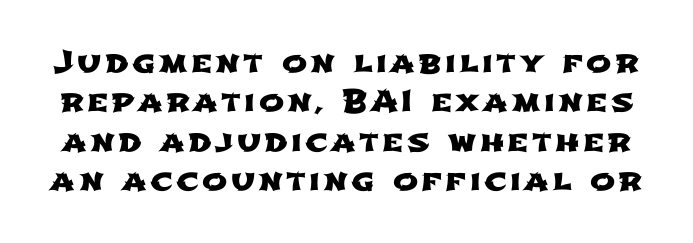
The type family on display is of the sans-serif kind. Decoration check: the copy has no underline. Do the characters align in a grid? No, the font is proportional. What's the leading like? Ordinary, nothing unusual.
